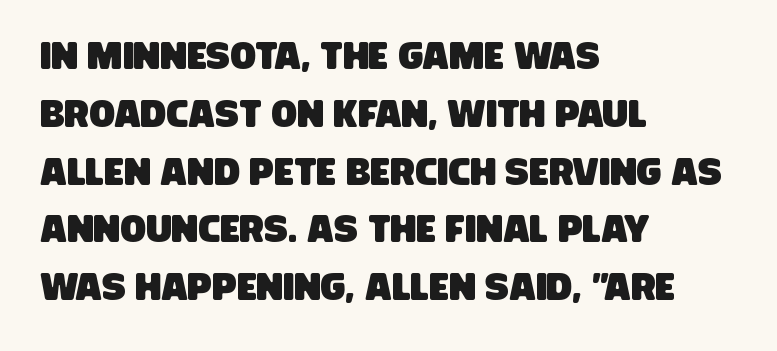
{"serif": "no", "width": "condensed", "stroke_contrast": "low", "x_height": "large", "monospaced": "no", "underline": "no", "align": "left", "line_spacing": "normal", "line_spacing_ratio": 1.52, "letter_spacing": "normal", "letter_spacing_em": 0.0, "glyph_px": 38}
